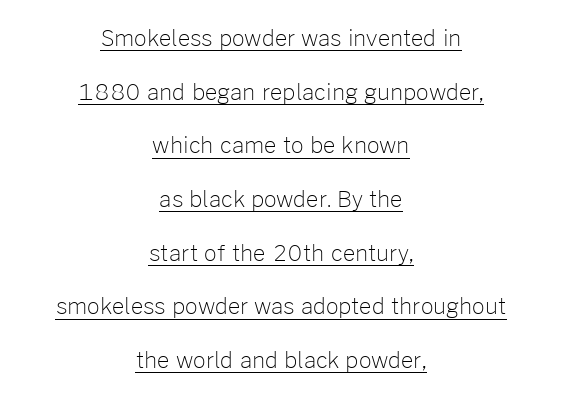
Q: Is the text bold? A: No.
Q: Is the text italic (slanted)? A: No, it is upright.
Q: Is the text underlined? A: Yes.
Q: How is the paragraph aligned? A: Centered.
Q: Is the spacing between letters normal or unusually wide? A: Normal.
Q: Is the spacing between lines tight, normal or loose? A: Loose.
